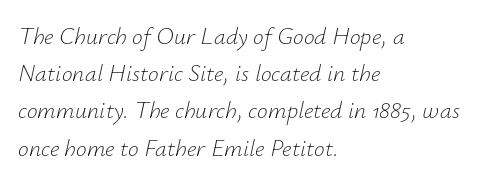
The image shows 24 px text type, italic (leaning right); set left-aligned, normal line spacing (1.55x), normal letter spacing, not underlined.
